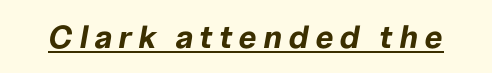
The image shows 32 px bold type, italic (leaning right); set unusually wide letter spacing (+0.2 em), underlined; low stroke contrast and a medium x-height.
